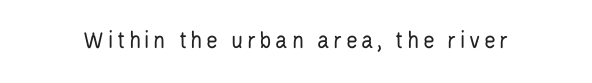
{"italic": "no", "bold": "no", "underline": "no", "glyph_px": 25}
